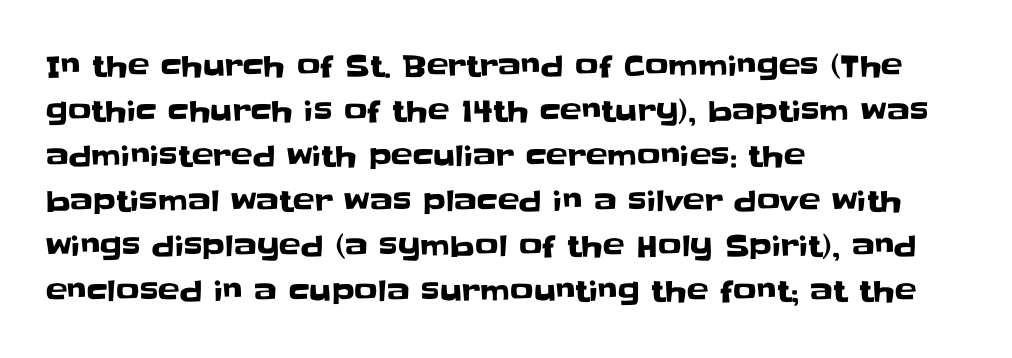
Q: Is the text italic (slanted)? A: No, it is upright.
Q: Is the typeface a serif or a sans-serif typeface? A: Sans-serif.
Q: Is the text underlined? A: No.
Q: How is the paragraph aligned? A: Left-aligned.
Q: Is the spacing between letters normal or unusually wide? A: Normal.
Q: Is the spacing between lines tight, normal or loose? A: Normal.
Q: Width (condensed, normal, or wide)? A: Normal.
Q: Stroke contrast? A: Low.
Q: x-height? A: Large.
Q: Monospaced? A: No.
